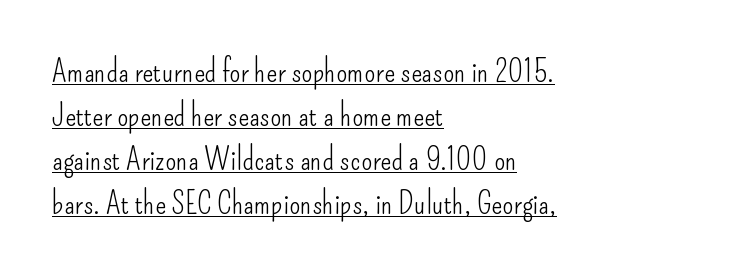
{"serif": "no", "italic": "no", "bold": "no", "weight": "light", "width": "condensed", "stroke_contrast": "low", "x_height": "small", "monospaced": "no", "underline": "yes", "align": "left", "line_spacing": "normal", "line_spacing_ratio": 1.37, "letter_spacing": "normal", "letter_spacing_em": 0.0, "glyph_px": 32}
